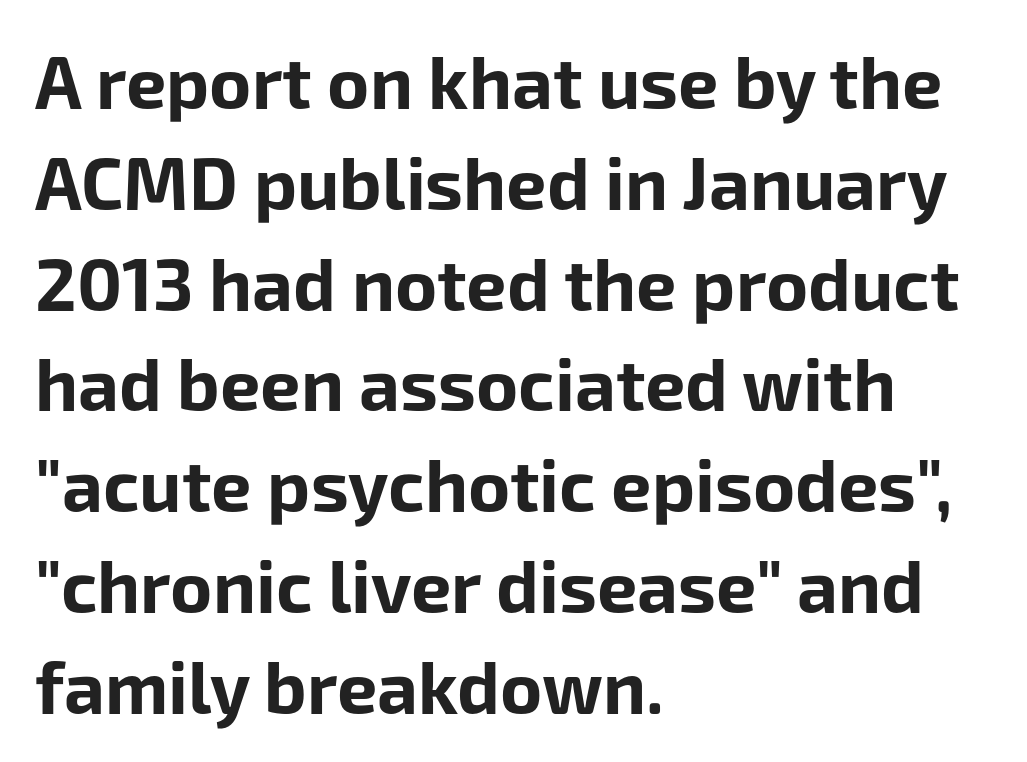
The image shows 72 px bold sans-serif type, upright; set left-aligned, normal line spacing (1.4x), normal letter spacing, not underlined; low stroke contrast and a medium x-height.
